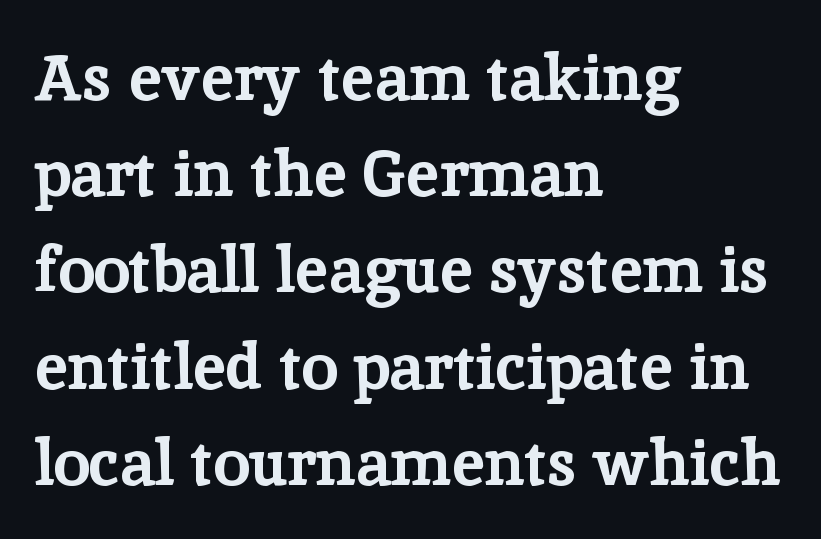
The image shows 65 px bold serif type, upright; set left-aligned, normal line spacing (1.48x), normal letter spacing, not underlined; low stroke contrast and a medium x-height.
